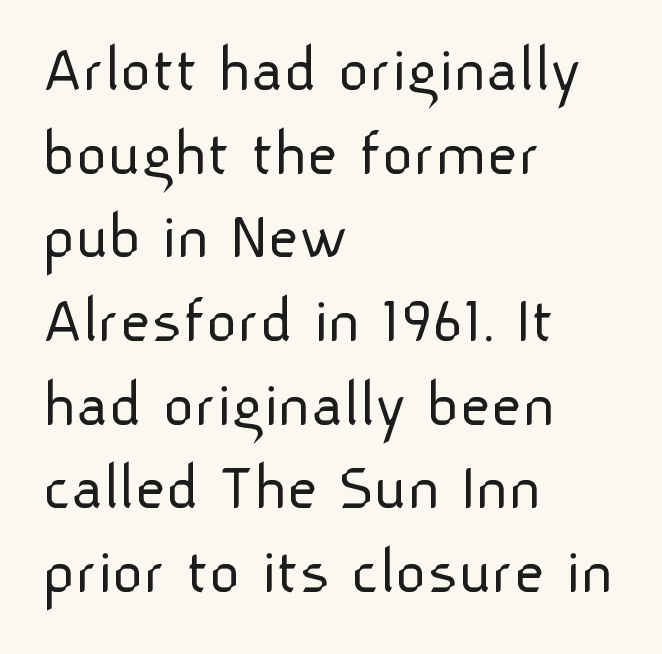
Serifs: no, the terminals of the letterforms are clean. Character widths vary here, with narrow letters taking less room than wide ones. Characters follow at the spacing the type designer built in. Designer's note — italics off, roman on. The zone under the glyphs is completely vacant. Letters have the restrained weight of plain body copy at most.
